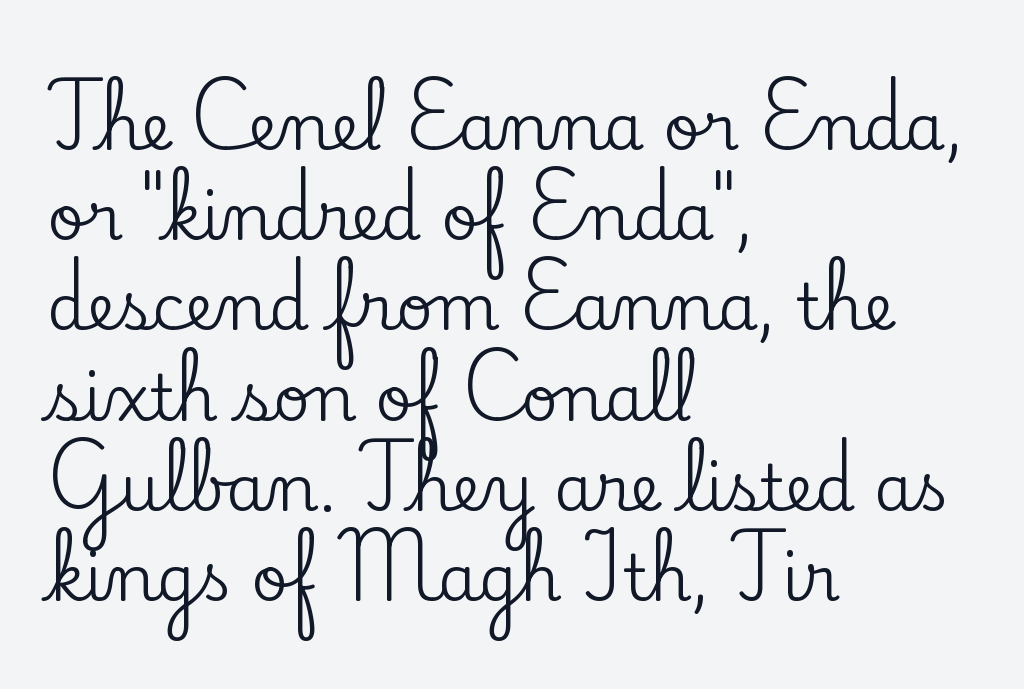
The lines in this sample share a left origin and differ only in where they stop. The strip under each line holds only bare page. Character widths vary here, with narrow letters taking less room than wide ones. Quick note: interline space is typical. The specimen reads as upright at a glance. Examine the stroke ends and you'll spot serifs.
